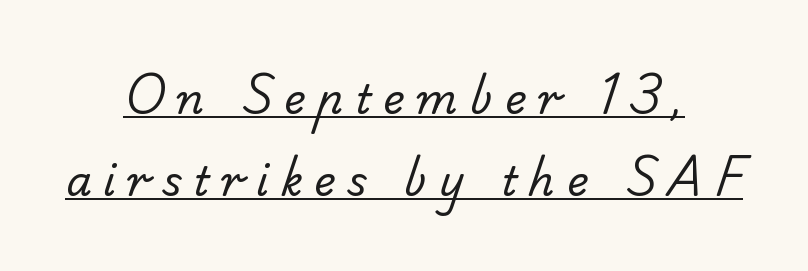
The image shows 41 px regular-weight sans-serif type; set centered, loose line spacing (2.01x), unusually wide letter spacing (+0.29 em), underlined; low stroke contrast and a small x-height.
